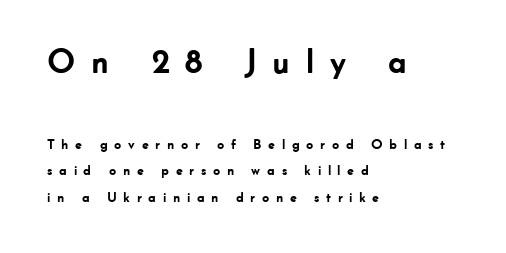
Q: Is the text bold? A: Yes.
Q: Is the text italic (slanted)? A: No, it is upright.
Q: Is the typeface a serif or a sans-serif typeface? A: Sans-serif.
Q: Is the text underlined? A: No.
Q: How is the paragraph aligned? A: Left-aligned.
Q: Is the spacing between letters normal or unusually wide? A: Unusually wide.
Q: Which block of text is set in a larger size, the first (top) or the second (bottom)? A: The first (top) one.
Q: Width (condensed, normal, or wide)? A: Normal.
Q: Stroke contrast? A: Low.
Q: x-height? A: Small.
Q: Monospaced? A: No.
